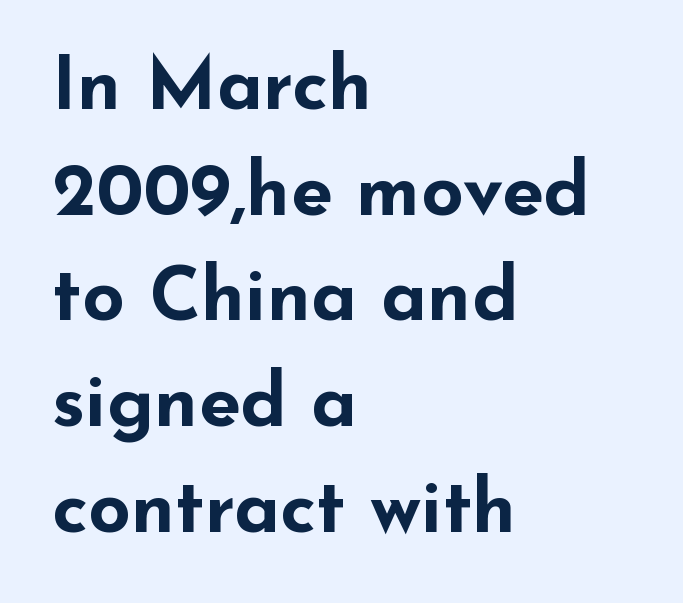
{"serif": "no", "italic": "no", "bold": "yes", "weight": "bold", "width": "wide", "stroke_contrast": "low", "x_height": "small", "monospaced": "no", "underline": "no", "align": "left", "line_spacing": "normal", "line_spacing_ratio": 1.41, "letter_spacing": "normal", "letter_spacing_em": 0.0, "glyph_px": 75}
